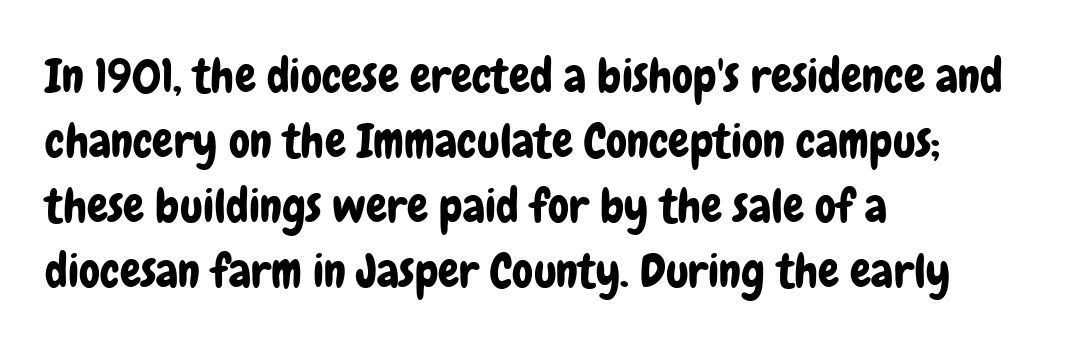
Unmarked baselines from the first word to the last. Between one letter and the next there's only the usual sliver of space. Do the characters align in a grid? No, the font is proportional. Evenly set lines give the paragraph a standard silhouette. The characters display no serif detailing; their extremities are plain.
